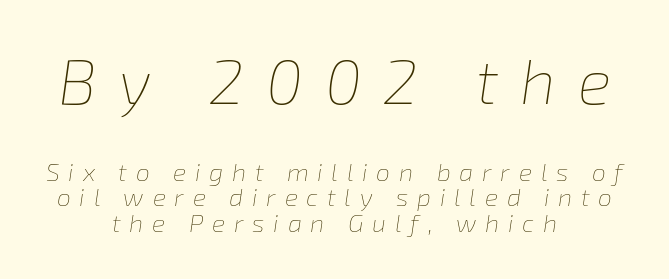
The image shows 63 px thin type, italic (leaning right); set centered, tight line spacing (1.02x), unusually wide letter spacing (+0.35 em), not underlined; the first (top) block is 2.52x larger; low stroke contrast and a medium x-height.
